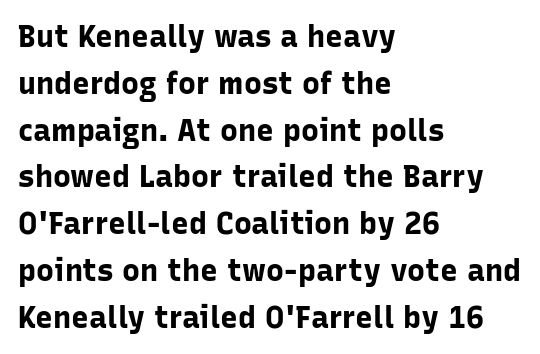
The image shows 30 px bold sans-serif type, upright; set left-aligned, normal line spacing (1.56x), normal letter spacing, not underlined; low stroke contrast and a medium x-height.
